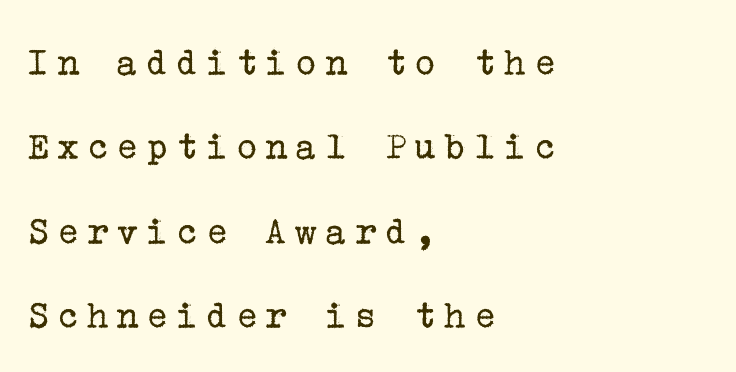
{"serif": "yes", "italic": "no", "bold": "no", "weight": "regular", "width": "normal", "stroke_contrast": "low", "x_height": "medium", "underline": "no", "align": "left", "line_spacing": "loose", "line_spacing_ratio": 2.06, "glyph_px": 41}
